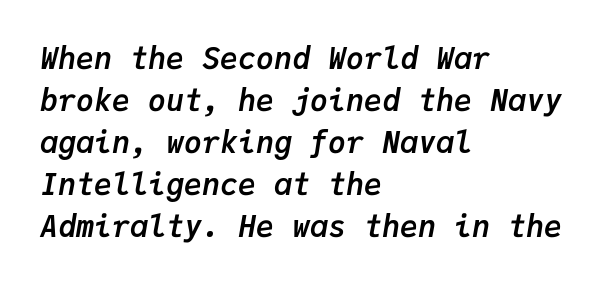
{"italic": "yes", "lean": "right", "slant_degrees": 9, "bold": "yes", "weight": "semibold", "width": "normal", "stroke_contrast": "low", "x_height": "medium", "monospaced": "yes", "underline": "no", "align": "left", "line_spacing": "normal", "line_spacing_ratio": 1.4, "letter_spacing": "normal", "letter_spacing_em": 0.0, "glyph_px": 30}
